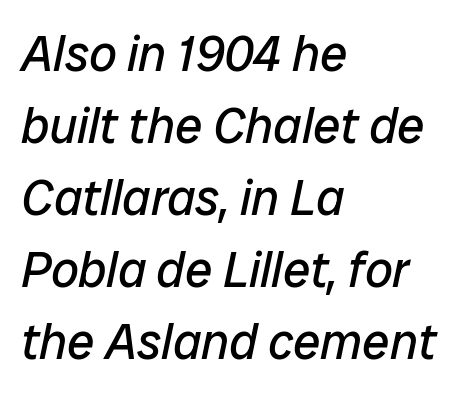
Q: Is the text bold? A: No.
Q: Is the text italic (slanted)? A: Yes, it leans right by about 12 degrees.
Q: Is the text underlined? A: No.
Q: How is the paragraph aligned? A: Left-aligned.
Q: Is the spacing between letters normal or unusually wide? A: Normal.
Q: Is the spacing between lines tight, normal or loose? A: Normal.
Q: Width (condensed, normal, or wide)? A: Normal.
Q: Stroke contrast? A: Low.
Q: x-height? A: Medium.
Q: Monospaced? A: No.
